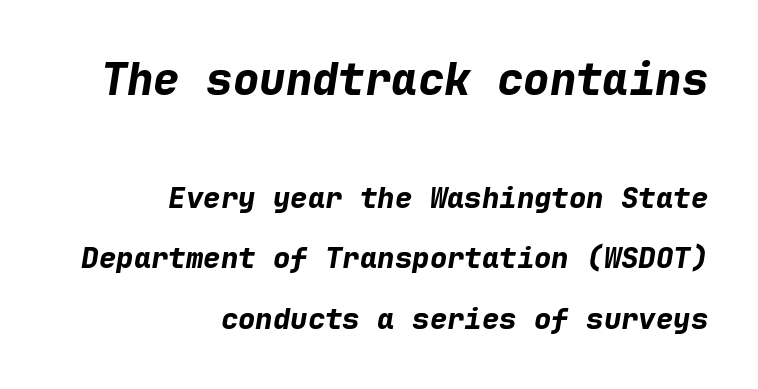
Q: Is the text bold? A: Yes.
Q: Is the text italic (slanted)? A: Yes, it leans right by about 9 degrees.
Q: Is the text underlined? A: No.
Q: How is the paragraph aligned? A: Right-aligned.
Q: Is the spacing between letters normal or unusually wide? A: Normal.
Q: Is the spacing between lines tight, normal or loose? A: Loose.
Q: Which block of text is set in a larger size, the first (top) or the second (bottom)? A: The first (top) one.
Q: Width (condensed, normal, or wide)? A: Normal.
Q: Stroke contrast? A: Low.
Q: x-height? A: Medium.
Q: Monospaced? A: Yes.
